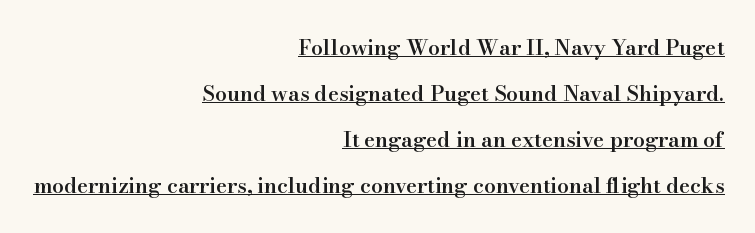
Q: Is the text bold? A: Semi-bold.
Q: Is the text italic (slanted)? A: No, it is upright.
Q: Is the text underlined? A: Yes.
Q: How is the paragraph aligned? A: Right-aligned.
Q: Is the spacing between letters normal or unusually wide? A: Normal.
Q: Is the spacing between lines tight, normal or loose? A: Loose.
